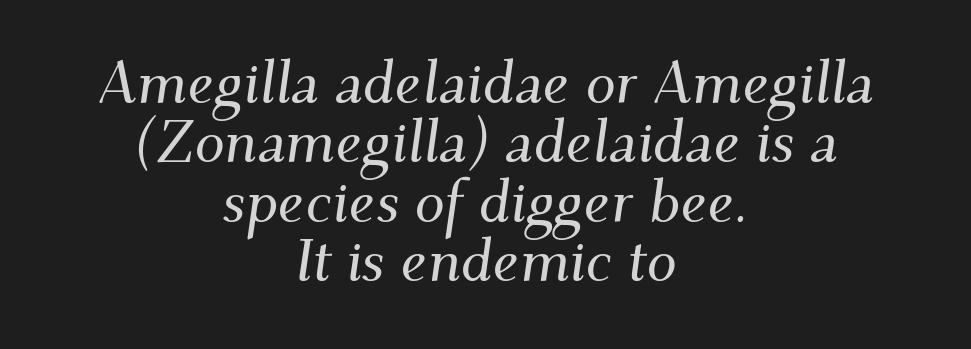
Q: Is the text italic (slanted)? A: Yes, it leans right by about 9 degrees.
Q: Is the typeface a serif or a sans-serif typeface? A: Serif.
Q: Is the text underlined? A: No.
Q: How is the paragraph aligned? A: Centered.
Q: Is the spacing between letters normal or unusually wide? A: Normal.
Q: Is the spacing between lines tight, normal or loose? A: Tight.
Q: Width (condensed, normal, or wide)? A: Normal.
Q: Stroke contrast? A: Medium.
Q: x-height? A: Small.
Q: Monospaced? A: No.
